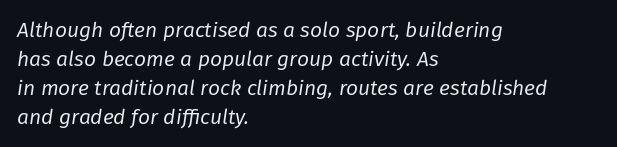
The image shows 21 px text type, italic (leaning right); set left-aligned, normal line spacing (1.38x), normal letter spacing, not underlined.
